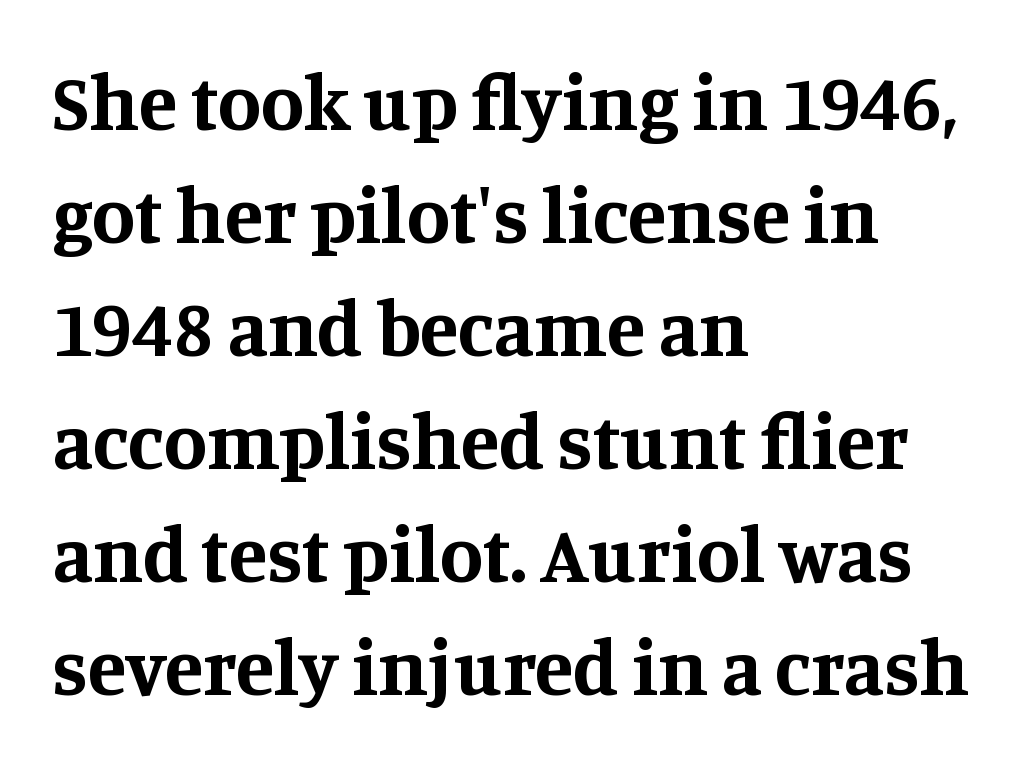
{"serif": "yes", "italic": "no", "bold": "yes", "weight": "bold", "width": "normal", "stroke_contrast": "medium", "x_height": "large", "monospaced": "no", "underline": "no", "align": "left", "line_spacing": "normal", "line_spacing_ratio": 1.43, "letter_spacing": "normal", "letter_spacing_em": 0.0, "glyph_px": 79}
